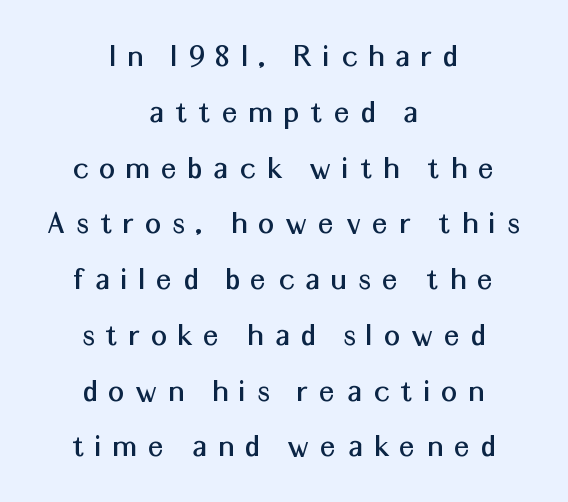
Q: Is the text italic (slanted)? A: No, it is upright.
Q: Is the typeface a serif or a sans-serif typeface? A: Sans-serif.
Q: Is the text underlined? A: No.
Q: How is the paragraph aligned? A: Centered.
Q: Is the spacing between letters normal or unusually wide? A: Unusually wide.
Q: Is the spacing between lines tight, normal or loose? A: Normal.
Q: Width (condensed, normal, or wide)? A: Normal.
Q: Stroke contrast? A: Medium.
Q: x-height? A: Medium.
Q: Monospaced? A: No.
